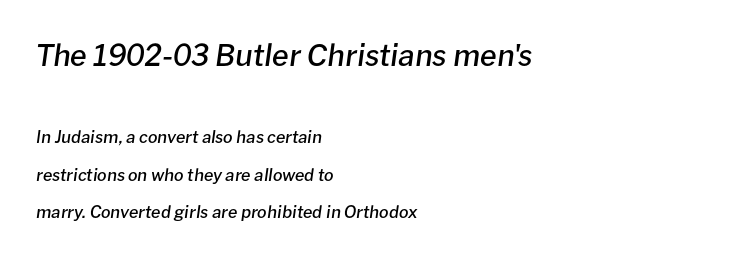
{"italic": "yes", "lean": "right", "slant_degrees": 8, "bold": "semi", "weight": "semibold", "width": "normal", "stroke_contrast": "low", "x_height": "medium", "monospaced": "no", "underline": "no", "align": "left", "line_spacing": "loose", "line_spacing_ratio": 2.21, "letter_spacing": "normal", "letter_spacing_em": 0.0, "larger_block": "first", "size_ratio": 1.76, "glyph_px": 30}
